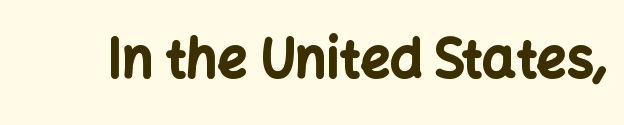
The image shows 53 px bold sans-serif type, upright; set normal letter spacing, not underlined; low stroke contrast and a medium x-height.
